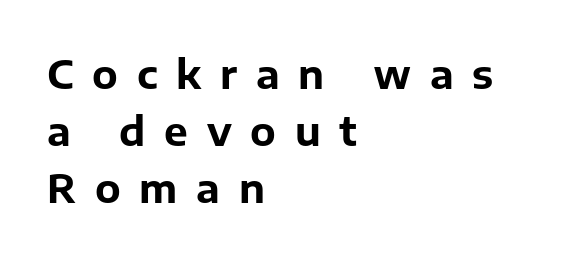
This sample has the flowing, uneven cadence of proportional lettering. Weight: bold. Letter spacing: wide. A bare baseline throughout the passage.
